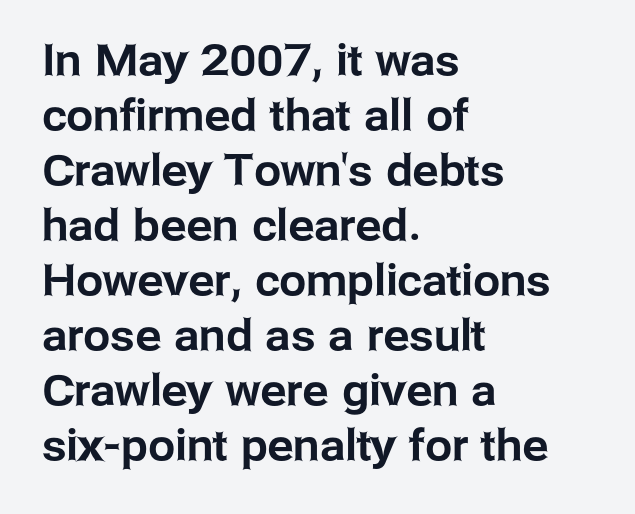
Posture: upright roman. Leftover space on each line is placed entirely after the last word. The rendering uses natural spacing where letterforms have individual widths. No extra tracking has been applied to these lines.
